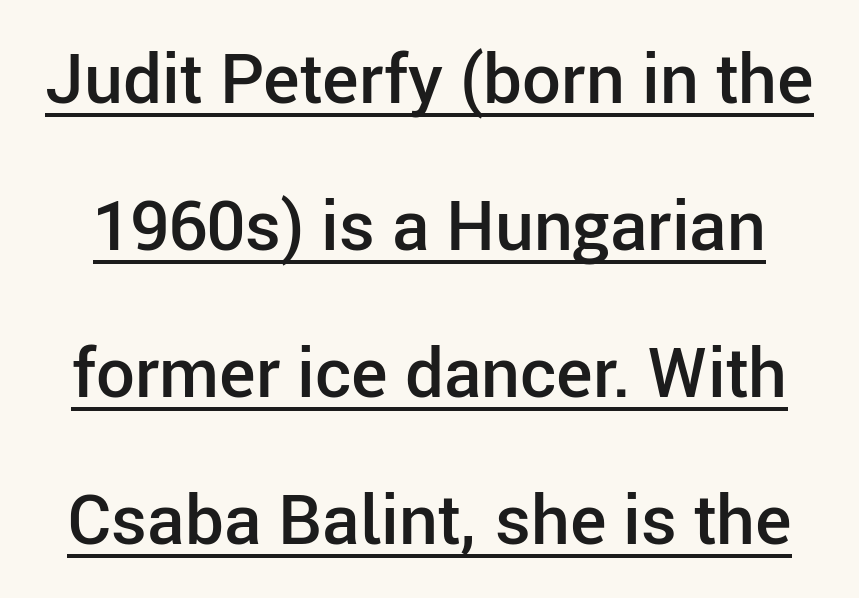
The image shows 69 px semibold sans-serif type, upright; set loose line spacing (2.13x), normal letter spacing, underlined; low stroke contrast and a medium x-height.
